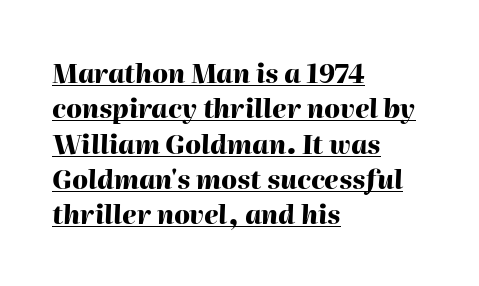
Q: Is the text bold? A: Yes.
Q: Is the text italic (slanted)? A: Yes, it leans right by about 2 degrees.
Q: Is the text underlined? A: Yes.
Q: How is the paragraph aligned? A: Left-aligned.
Q: Is the spacing between letters normal or unusually wide? A: Normal.
Q: Is the spacing between lines tight, normal or loose? A: Normal.
